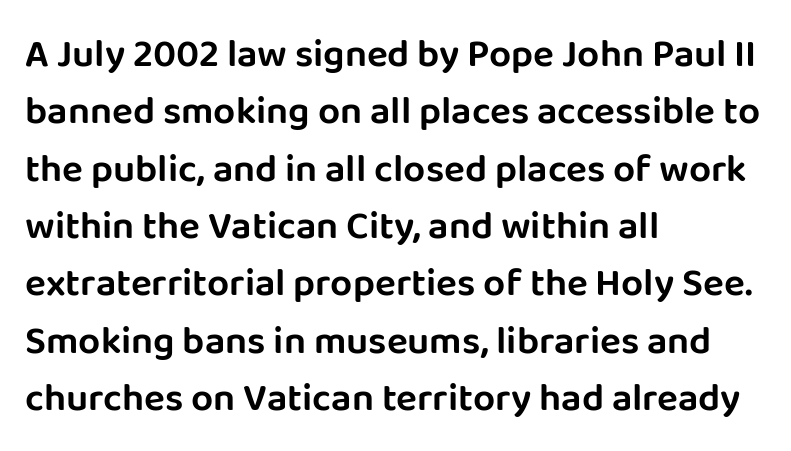
The image shows 39 px sans-serif type, upright; set left-aligned, normal line spacing (1.47x), normal letter spacing, not underlined; low stroke contrast and a large x-height.
